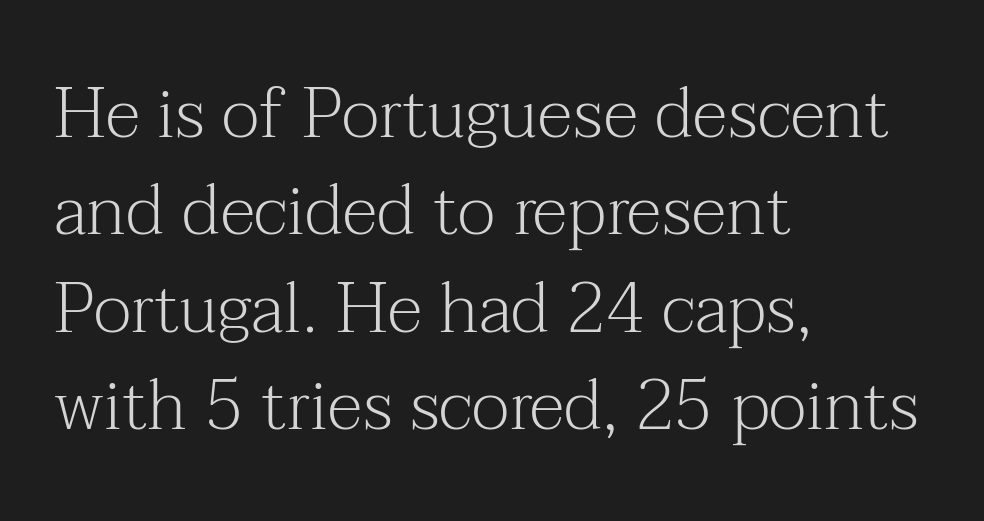
Honestly, there is no underline to notice here at all. Stem width sits at or under what a default text font uses. Does extra space separate the letters? No, they use regular spacing. Every character sits straight up, as roman type does. Character widths vary here, with narrow letters taking less room than wide ones.
